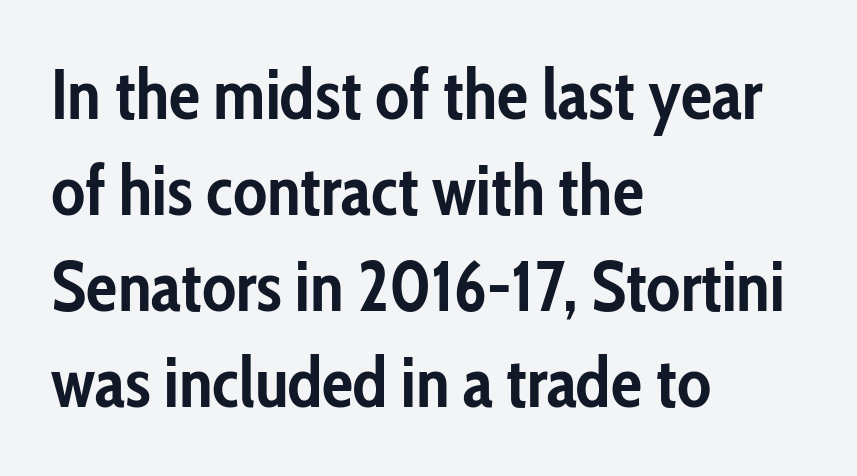
The image shows 70 px semibold, condensed sans-serif type, upright; set left-aligned, normal line spacing (1.37x), normal letter spacing, not underlined; low stroke contrast and a medium x-height.
